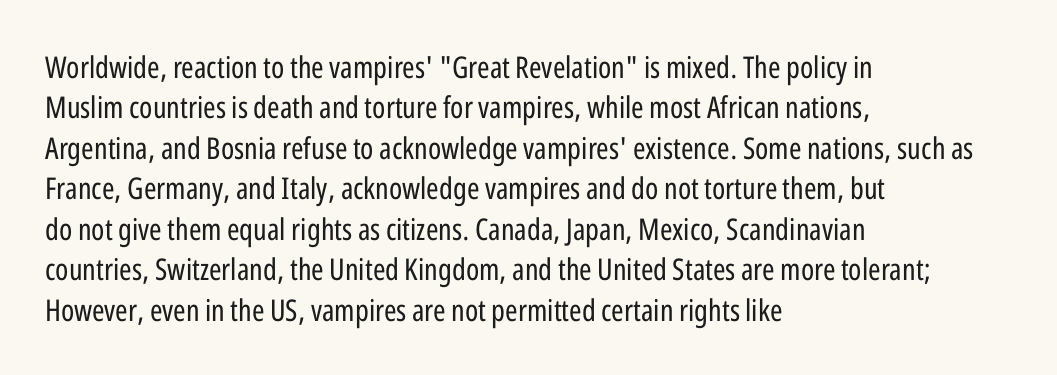
Regarding serifs, this sample does without them. Ink coverage per letter is moderate at most. Underline: absent. The rows are spaced the way most documents space them.
